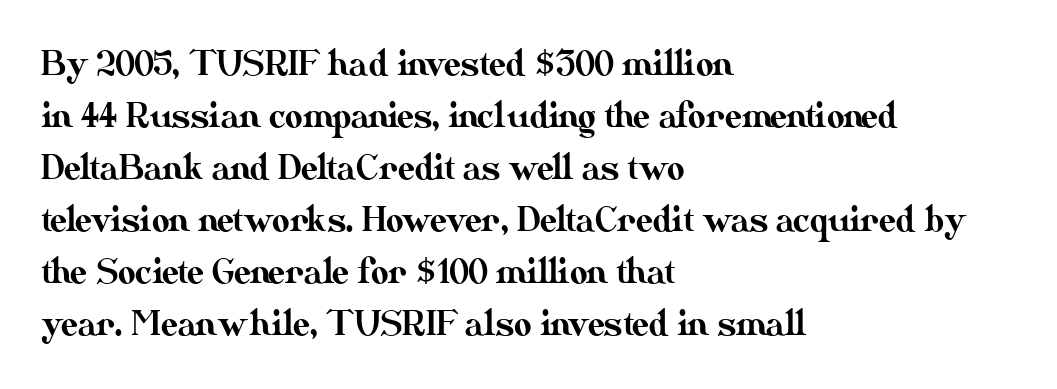
Q: Is the text italic (slanted)? A: No, it is upright.
Q: Is the text underlined? A: No.
Q: How is the paragraph aligned? A: Left-aligned.
Q: Is the spacing between letters normal or unusually wide? A: Normal.
Q: Is the spacing between lines tight, normal or loose? A: Normal.
Q: Width (condensed, normal, or wide)? A: Normal.
Q: Stroke contrast? A: Medium.
Q: x-height? A: Small.
Q: Monospaced? A: No.
